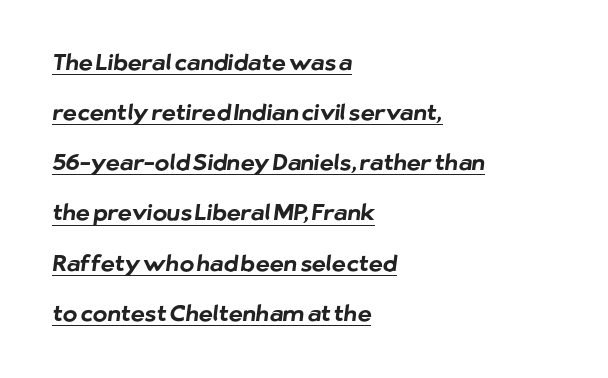
{"bold": "yes", "underline": "yes", "align": "left", "line_spacing": "loose", "line_spacing_ratio": 2.28, "letter_spacing": "normal", "letter_spacing_em": 0.0, "glyph_px": 22}
